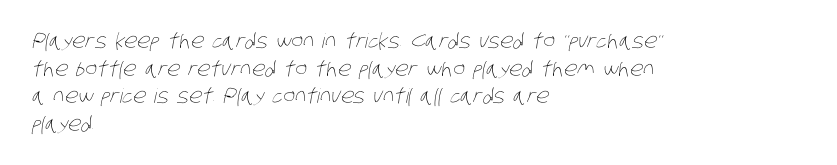
The image shows 20 px text type; set left-aligned, normal line spacing (1.38x), normal letter spacing, not underlined.
